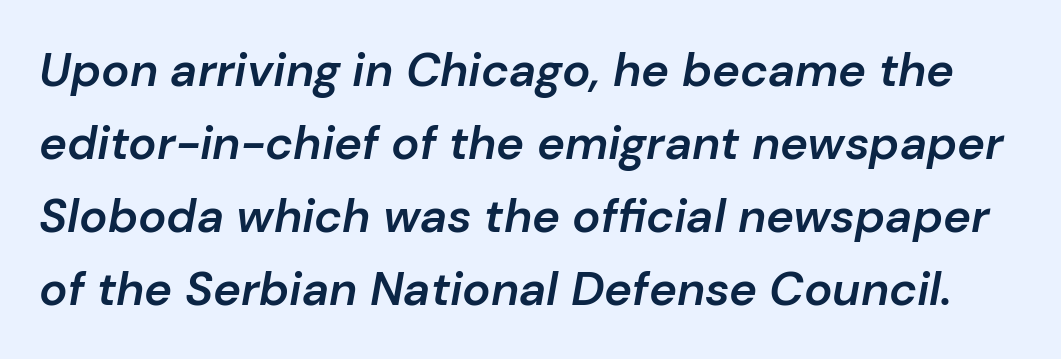
If you measured baseline to baseline, you'd find a middling distance. The typesetting leans somewhat heavy: a semibold. The letters advance in unequal steps, a hallmark of proportional type. The strip under each line holds only bare page. Standard letterfit; no display-style spreading of the glyphs.
